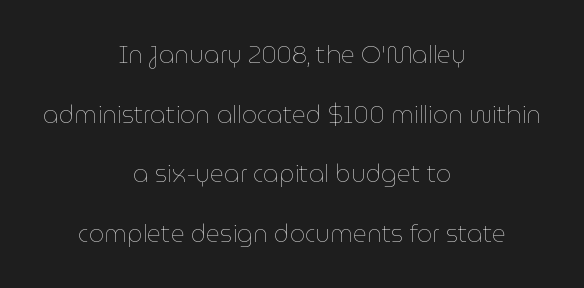
{"italic": "no", "bold": "no", "underline": "no", "align": "center", "line_spacing": "loose", "line_spacing_ratio": 2.48, "letter_spacing": "normal", "letter_spacing_em": 0.0, "glyph_px": 24}
